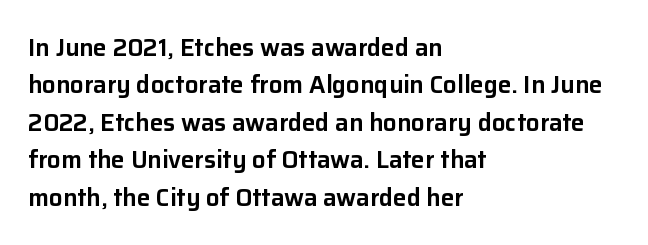
The image shows 24 px text type, upright; set left-aligned, normal line spacing (1.56x), normal letter spacing, not underlined.
